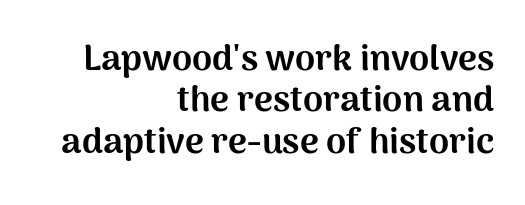
Tracking value appears to be zero — textbook default spacing. Plain, unruled lines of type. These lines are composed in type without serifs. How would I describe the line gaps? Narrow and economical. You'd pick this weight for a headline — it's a proper bold. A typesetter would call this proportional, since set widths differ per character.
